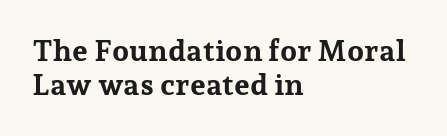
Is the block centered? No — it sits flush against the left margin. Plain, unruled lines of type. Plenty of ink on the page — the face is bold. The characters display serif detailing at their extremities. The lines are packed closely together with very little leading.
